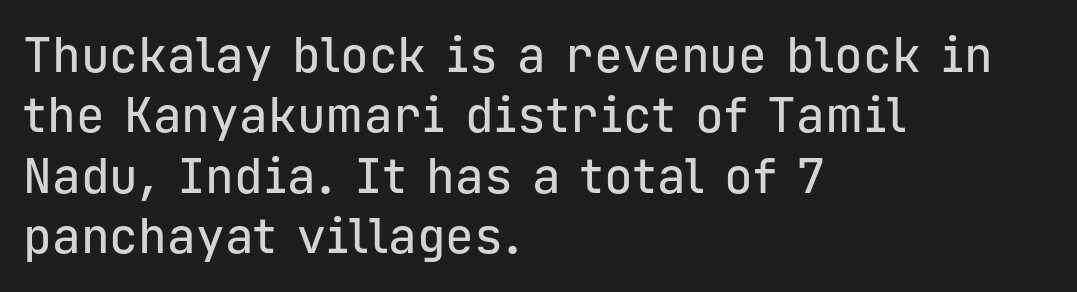
Font category for this specimen: sans-serif. The leading is moderate, giving the passage an even texture. Note the uniform advance width — an 'i' takes as much space as an 'm'. Is there any slant? The stems are plumb.
